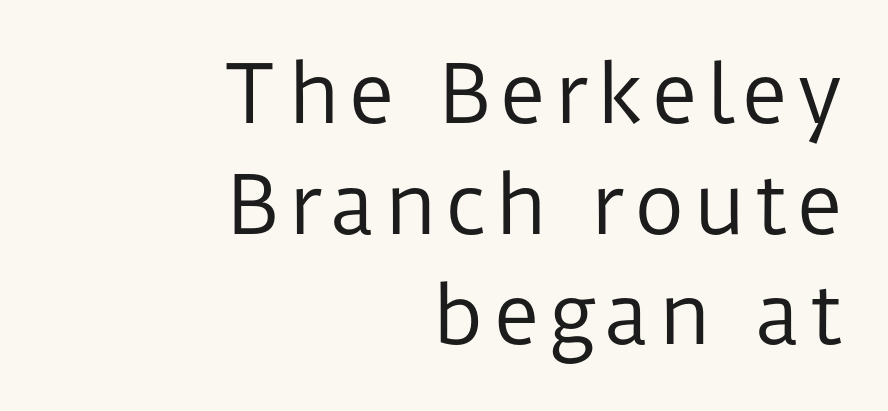
The typeface chosen for these lines omits serifs. Does the copy run flush right? Yes — the right margin is perfectly even. These lines are rendered in a variable-pitch font. Italic: no, the glyphs are upright roman.
